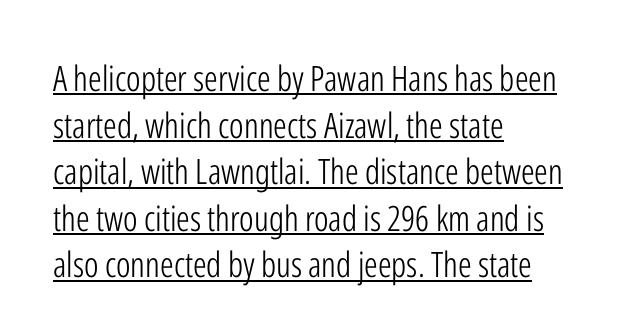
Q: Is the text bold? A: No.
Q: Is the text italic (slanted)? A: No, it is upright.
Q: Is the typeface a serif or a sans-serif typeface? A: Sans-serif.
Q: Is the text underlined? A: Yes.
Q: How is the paragraph aligned? A: Left-aligned.
Q: Is the spacing between letters normal or unusually wide? A: Normal.
Q: Is the spacing between lines tight, normal or loose? A: Normal.
Q: Width (condensed, normal, or wide)? A: Condensed.
Q: Stroke contrast? A: Low.
Q: x-height? A: Medium.
Q: Monospaced? A: No.
